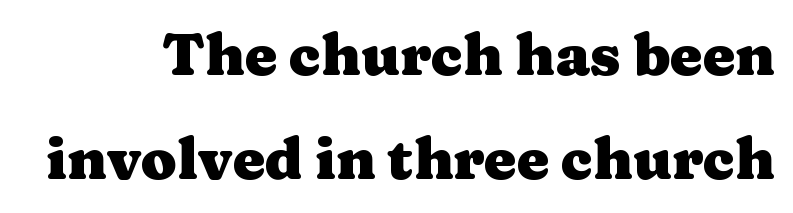
Q: Is the text bold? A: Yes.
Q: Is the text italic (slanted)? A: No, it is upright.
Q: Is the typeface a serif or a sans-serif typeface? A: Serif.
Q: Is the text underlined? A: No.
Q: Is the spacing between letters normal or unusually wide? A: Normal.
Q: Width (condensed, normal, or wide)? A: Wide.
Q: Stroke contrast? A: Medium.
Q: x-height? A: Medium.
Q: Monospaced? A: No.
